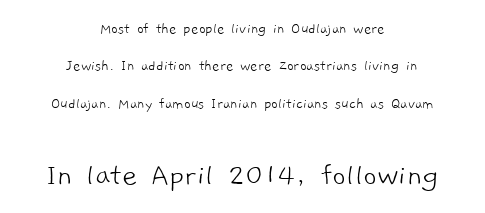
Q: Is the text bold? A: No.
Q: Is the typeface a serif or a sans-serif typeface? A: Sans-serif.
Q: Is the text underlined? A: No.
Q: How is the paragraph aligned? A: Centered.
Q: Is the spacing between letters normal or unusually wide? A: Normal.
Q: Is the spacing between lines tight, normal or loose? A: Loose.
Q: Which block of text is set in a larger size, the first (top) or the second (bottom)? A: The second (bottom) one.
Q: Width (condensed, normal, or wide)? A: Normal.
Q: Stroke contrast? A: Low.
Q: x-height? A: Medium.
Q: Monospaced? A: No.
